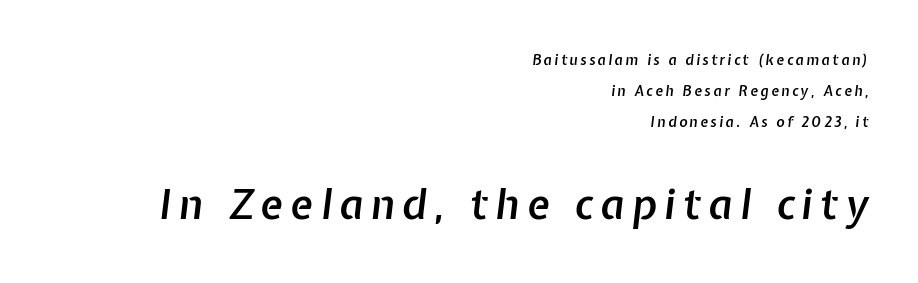
The lines are spread far apart with generous leading. Right-aligned paragraph, ragged on the left. Stems and bowls a touch heavier than normal — semibold. Quick note: underline off.
